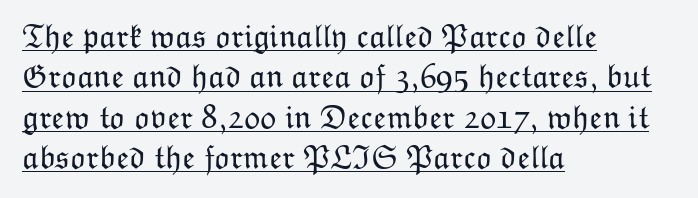
{"italic": "no", "bold": "no", "weight": "light", "width": "normal", "stroke_contrast": "low", "x_height": "medium", "monospaced": "no", "underline": "yes", "align": "left", "line_spacing_ratio": 1.22, "letter_spacing": "normal", "letter_spacing_em": 0.0, "glyph_px": 33}
